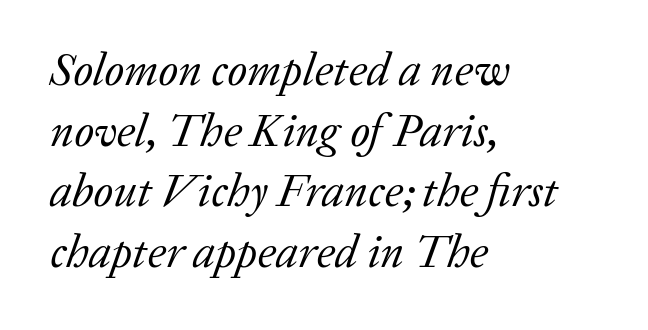
{"serif": "yes", "italic": "yes", "lean": "right", "slant_degrees": 20, "bold": "no", "weight": "regular", "width": "normal", "stroke_contrast": "low", "x_height": "medium", "monospaced": "no", "underline": "no", "align": "left", "line_spacing": "normal", "line_spacing_ratio": 1.32, "letter_spacing": "normal", "letter_spacing_em": 0.0, "glyph_px": 46}
